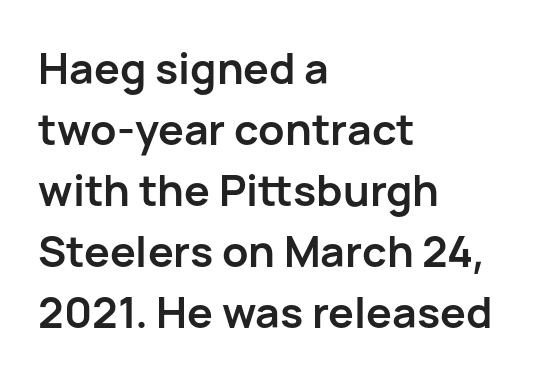
The image shows 43 px semibold sans-serif type, upright; set left-aligned, normal line spacing (1.42x), normal letter spacing, not underlined; low stroke contrast and a medium x-height.
